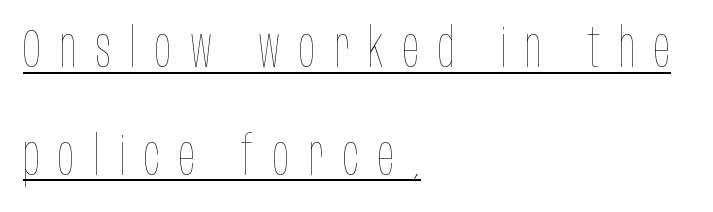
{"italic": "no", "bold": "no", "weight": "thin", "width": "condensed", "stroke_contrast": "low", "x_height": "large", "monospaced": "no", "underline": "yes", "align": "left", "line_spacing": "loose", "line_spacing_ratio": 1.96, "letter_spacing": "wide", "letter_spacing_em": 0.34, "glyph_px": 55}
